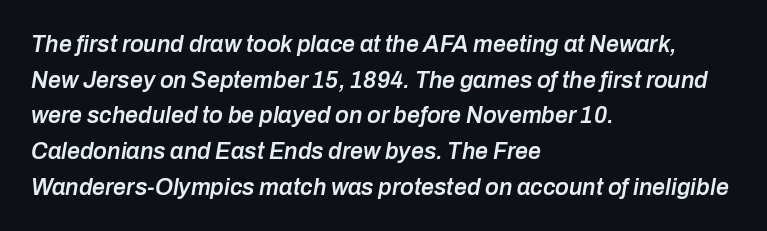
Quick note: italic. In terms of weight, the rendering is demibold, just under bold. Compared with typical body copy, the letter spacing here is the same. The space directly below the letters is spotless.
